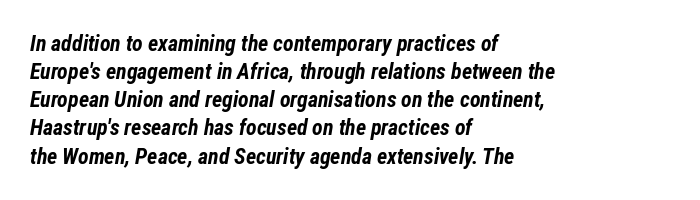
{"italic": "yes", "lean": "right", "slant_degrees": 12, "bold": "yes", "underline": "no", "align": "left", "line_spacing": "normal", "line_spacing_ratio": 1.28, "letter_spacing": "normal", "letter_spacing_em": 0.0, "glyph_px": 22}
